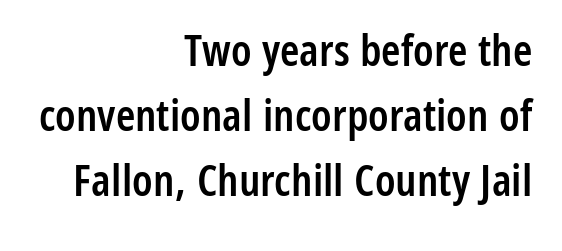
The image shows 44 px semibold, condensed sans-serif type, upright; set right-aligned, normal line spacing (1.48x), normal letter spacing, not underlined; low stroke contrast and a medium x-height.
